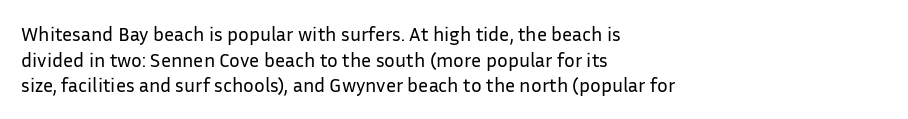
The image shows 20 px text type, upright; set left-aligned, normal line spacing (1.28x), normal letter spacing, not underlined.
